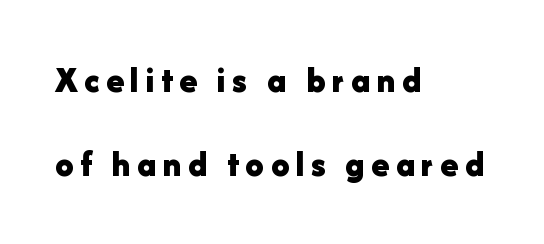
The font's upright variant was chosen for this text. Is the type bold? Yes — the strokes are clearly thick and heavy. A typesetter would call this proportional, since set widths differ per character. The typesetter chose a ragged-right arrangement here.
